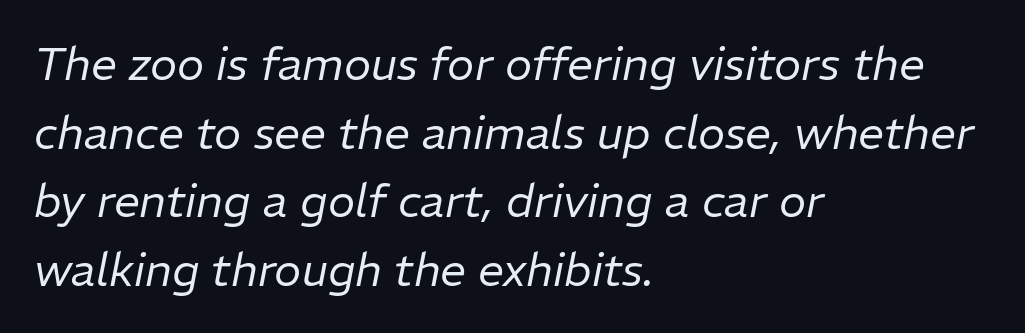
The image shows 46 px regular-weight type, italic (leaning right); set left-aligned, normal line spacing (1.49x), normal letter spacing, not underlined; low stroke contrast and a medium x-height.
